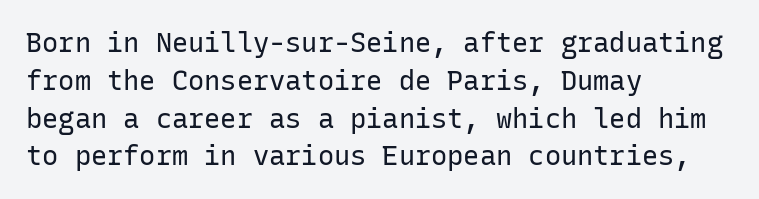
{"italic": "no", "bold": "no", "underline": "no", "align": "left", "line_spacing": "normal", "line_spacing_ratio": 1.4, "letter_spacing": "normal", "letter_spacing_em": 0.0, "glyph_px": 27}
